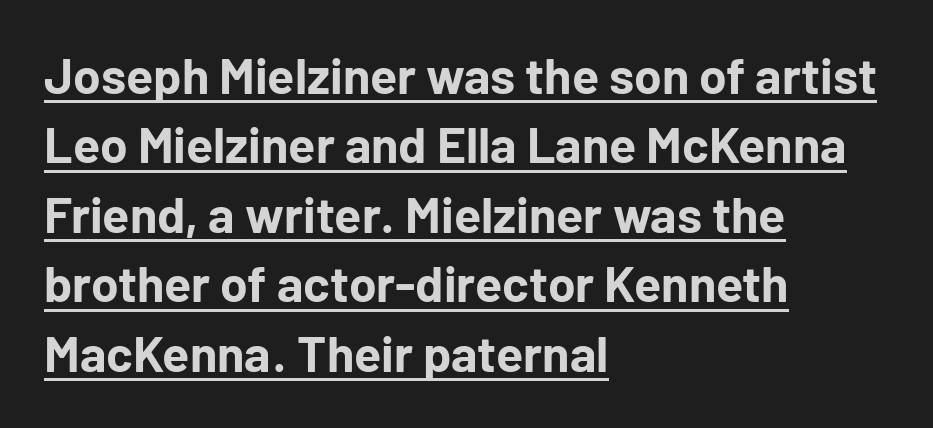
The image shows 50 px bold sans-serif type, upright; set left-aligned, normal line spacing (1.39x), normal letter spacing, underlined; low stroke contrast and a medium x-height.
